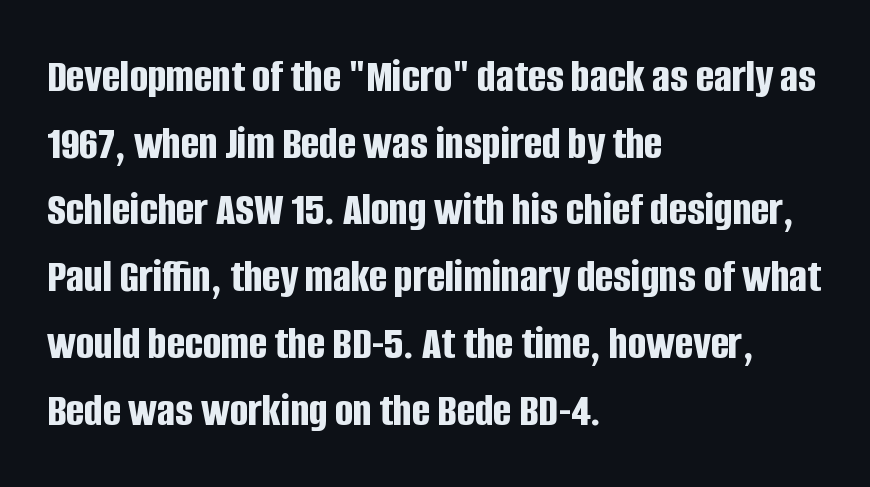
Q: Is the text bold? A: Yes.
Q: Is the text italic (slanted)? A: No, it is upright.
Q: Is the typeface a serif or a sans-serif typeface? A: Sans-serif.
Q: Is the text underlined? A: No.
Q: How is the paragraph aligned? A: Left-aligned.
Q: Is the spacing between letters normal or unusually wide? A: Normal.
Q: Is the spacing between lines tight, normal or loose? A: Normal.
Q: Width (condensed, normal, or wide)? A: Condensed.
Q: Stroke contrast? A: Low.
Q: x-height? A: Large.
Q: Monospaced? A: No.
